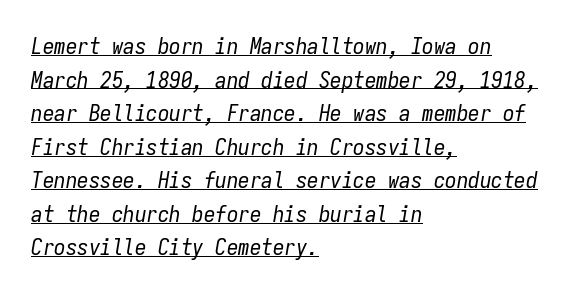
The image shows 23 px text type, italic (leaning right); set left-aligned, normal line spacing (1.46x), normal letter spacing, underlined.
